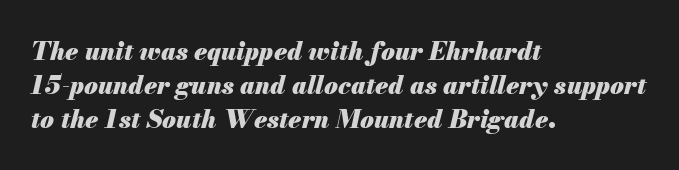
{"italic": "yes", "lean": "right", "slant_degrees": 13, "bold": "yes", "underline": "no", "align": "left", "line_spacing": "normal", "line_spacing_ratio": 1.37, "letter_spacing": "normal", "letter_spacing_em": 0.0, "glyph_px": 25}
